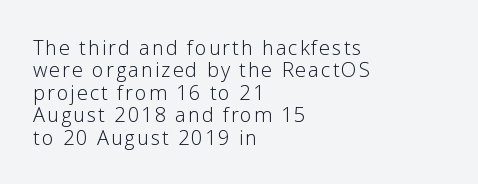
Q: Is the text bold? A: No.
Q: Is the text italic (slanted)? A: No, it is upright.
Q: Is the text underlined? A: No.
Q: How is the paragraph aligned? A: Left-aligned.
Q: Is the spacing between lines tight, normal or loose? A: Tight.
